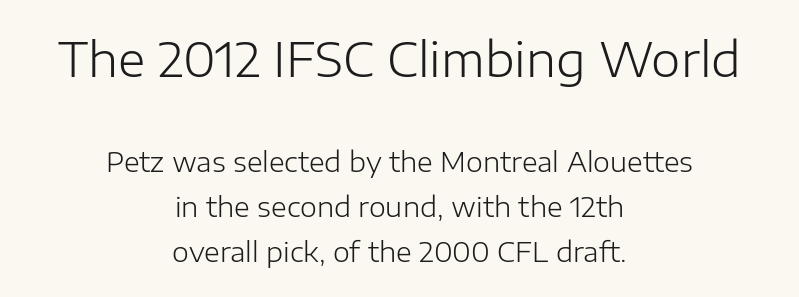
Q: Is the text bold? A: No.
Q: Is the text italic (slanted)? A: No, it is upright.
Q: Is the typeface a serif or a sans-serif typeface? A: Sans-serif.
Q: Is the text underlined? A: No.
Q: How is the paragraph aligned? A: Centered.
Q: Is the spacing between letters normal or unusually wide? A: Normal.
Q: Is the spacing between lines tight, normal or loose? A: Normal.
Q: Which block of text is set in a larger size, the first (top) or the second (bottom)? A: The first (top) one.
Q: Width (condensed, normal, or wide)? A: Normal.
Q: Stroke contrast? A: Low.
Q: x-height? A: Medium.
Q: Monospaced? A: No.
